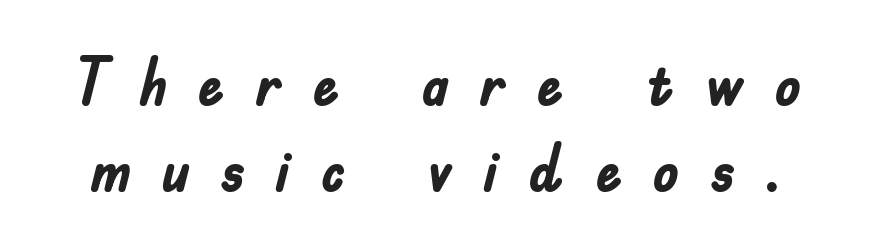
The image shows 66 px semibold, condensed sans-serif type; set normal line spacing (1.31x), unusually wide letter spacing (+0.46 em), not underlined; low stroke contrast and a small x-height.
